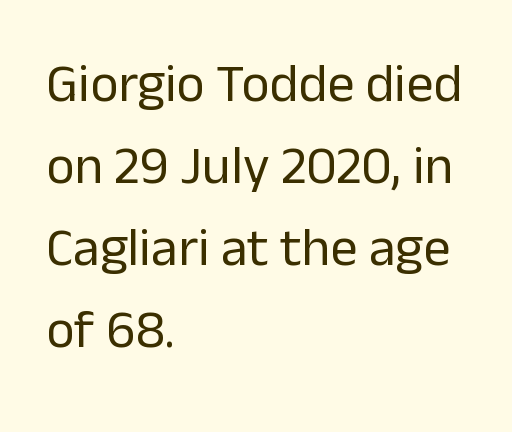
{"serif": "no", "italic": "no", "bold": "no", "weight": "regular", "width": "normal", "stroke_contrast": "low", "x_height": "medium", "monospaced": "no", "underline": "no", "align": "left", "line_spacing": "normal", "line_spacing_ratio": 1.52, "letter_spacing": "normal", "letter_spacing_em": 0.0, "glyph_px": 54}
